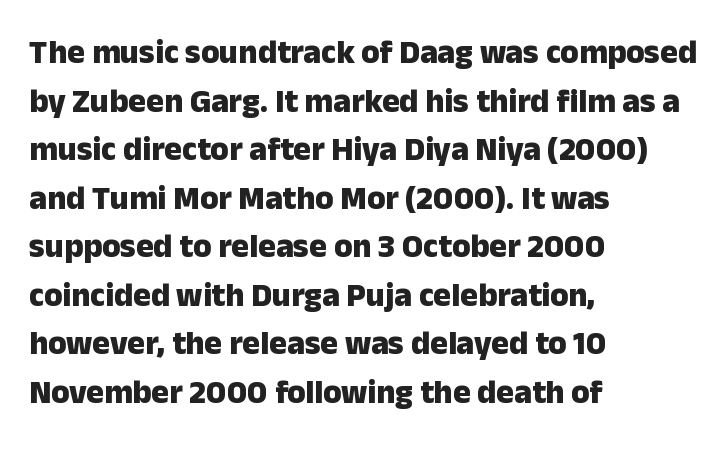
Q: Is the text bold? A: Yes.
Q: Is the text italic (slanted)? A: No, it is upright.
Q: Is the typeface a serif or a sans-serif typeface? A: Sans-serif.
Q: Is the text underlined? A: No.
Q: How is the paragraph aligned? A: Left-aligned.
Q: Is the spacing between letters normal or unusually wide? A: Normal.
Q: Is the spacing between lines tight, normal or loose? A: Normal.
Q: Width (condensed, normal, or wide)? A: Normal.
Q: Stroke contrast? A: Low.
Q: x-height? A: Medium.
Q: Monospaced? A: No.
